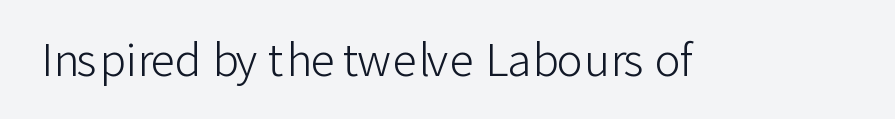
{"serif": "no", "italic": "no", "bold": "no", "weight": "light", "width": "normal", "stroke_contrast": "low", "x_height": "medium", "monospaced": "no", "underline": "no", "letter_spacing": "normal", "letter_spacing_em": 0.0, "glyph_px": 44}
